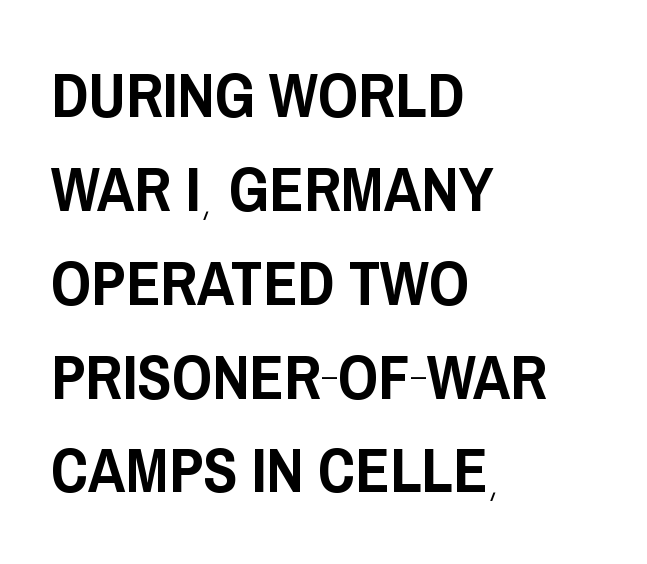
{"serif": "no", "italic": "no", "width": "condensed", "stroke_contrast": "low", "x_height": "large", "monospaced": "no", "underline": "no", "align": "left", "line_spacing": "normal", "line_spacing_ratio": 1.49, "letter_spacing": "normal", "letter_spacing_em": 0.0, "glyph_px": 63}
